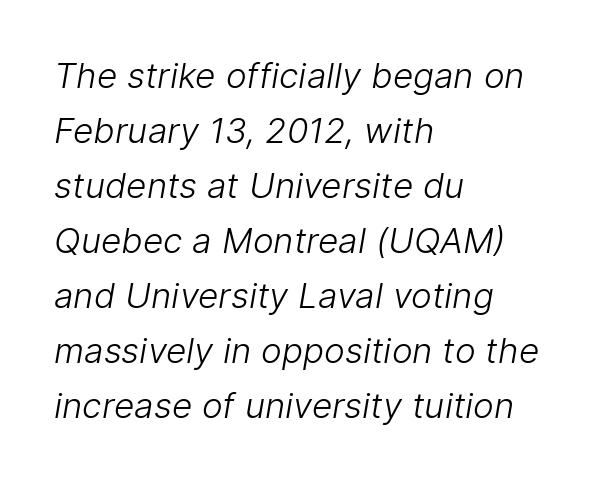
Q: Is the text bold? A: No.
Q: Is the typeface a serif or a sans-serif typeface? A: Sans-serif.
Q: Is the text underlined? A: No.
Q: How is the paragraph aligned? A: Left-aligned.
Q: Is the spacing between letters normal or unusually wide? A: Normal.
Q: Is the spacing between lines tight, normal or loose? A: Normal.
Q: Width (condensed, normal, or wide)? A: Normal.
Q: Stroke contrast? A: Low.
Q: x-height? A: Medium.
Q: Monospaced? A: No.
